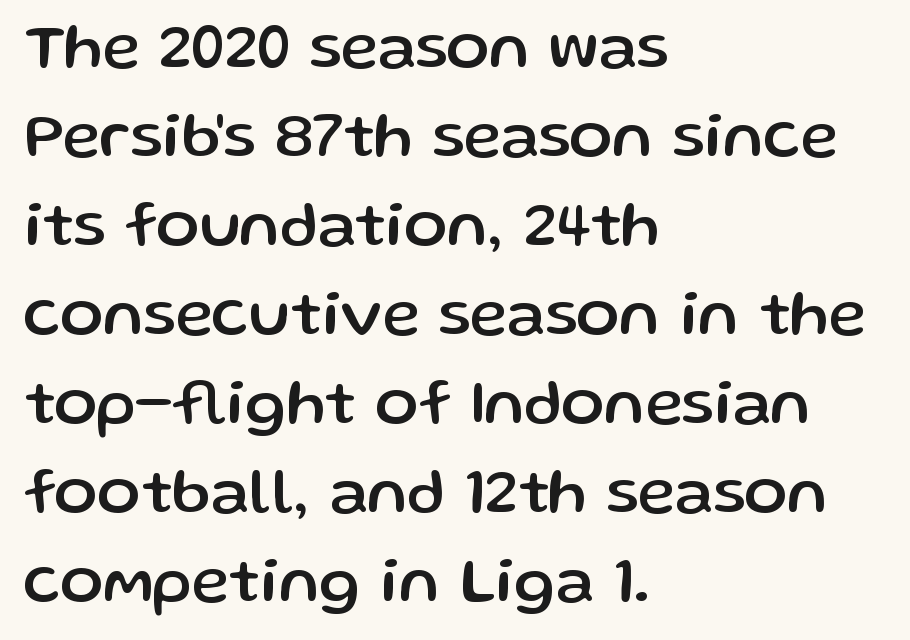
{"serif": "no", "italic": "no", "width": "normal", "stroke_contrast": "low", "x_height": "medium", "monospaced": "no", "underline": "no", "align": "left", "line_spacing": "normal", "line_spacing_ratio": 1.39, "letter_spacing": "normal", "letter_spacing_em": 0.0, "glyph_px": 64}
